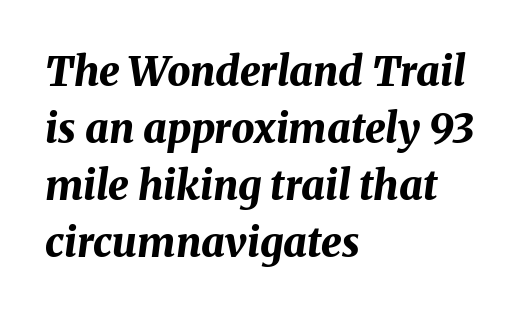
Q: Is the text bold? A: Yes.
Q: Is the text italic (slanted)? A: Yes, it leans right by about 8 degrees.
Q: Is the text underlined? A: No.
Q: How is the paragraph aligned? A: Left-aligned.
Q: Is the spacing between letters normal or unusually wide? A: Normal.
Q: Is the spacing between lines tight, normal or loose? A: Normal.
Q: Width (condensed, normal, or wide)? A: Normal.
Q: Stroke contrast? A: Medium.
Q: x-height? A: Medium.
Q: Monospaced? A: No.
